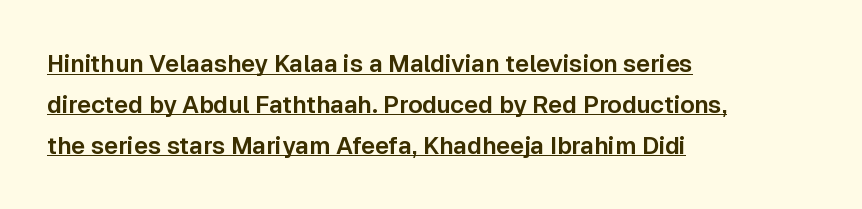
{"italic": "no", "underline": "yes", "align": "left", "line_spacing": "normal", "line_spacing_ratio": 1.7, "letter_spacing": "normal", "letter_spacing_em": 0.0, "glyph_px": 24}
